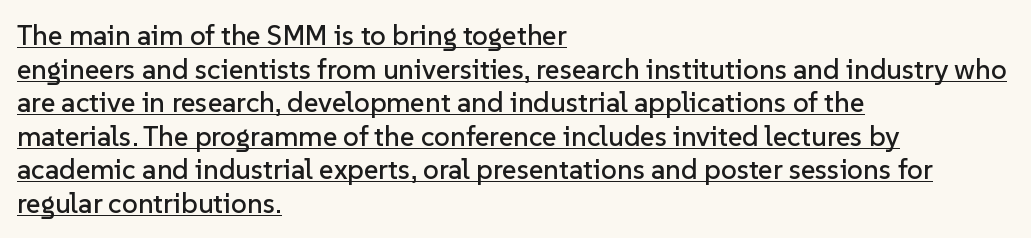
This sample uses a sans-serif face. Descenders here cross a horizontal rule under the line. Each letter keeps its own natural width here, so spacing adapts to shape. This is roman type, the default non-slanted kind. The typesetter chose a ragged-right arrangement here. Caption: standard tracking, unaltered.
